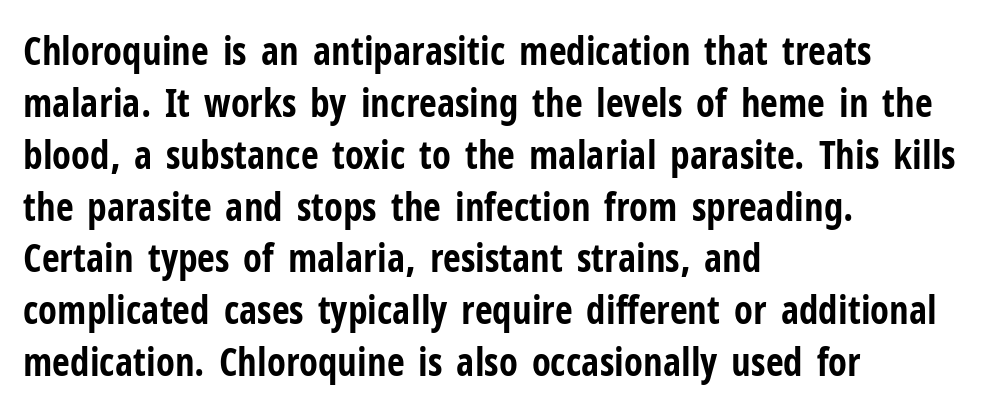
Q: Is the text bold? A: Yes.
Q: Is the text italic (slanted)? A: No, it is upright.
Q: Is the typeface a serif or a sans-serif typeface? A: Sans-serif.
Q: Is the text underlined? A: No.
Q: How is the paragraph aligned? A: Left-aligned.
Q: Is the spacing between letters normal or unusually wide? A: Normal.
Q: Is the spacing between lines tight, normal or loose? A: Normal.
Q: Width (condensed, normal, or wide)? A: Condensed.
Q: Stroke contrast? A: Low.
Q: x-height? A: Medium.
Q: Monospaced? A: No.
